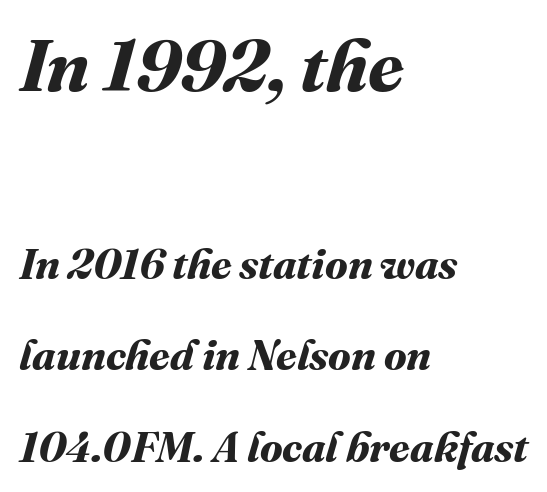
{"bold": "yes", "weight": "bold", "width": "normal", "stroke_contrast": "medium", "x_height": "medium", "monospaced": "no", "underline": "no", "align": "left", "line_spacing": "loose", "line_spacing_ratio": 2.18, "letter_spacing": "normal", "letter_spacing_em": 0.0, "larger_block": "first", "size_ratio": 1.74, "glyph_px": 73}
